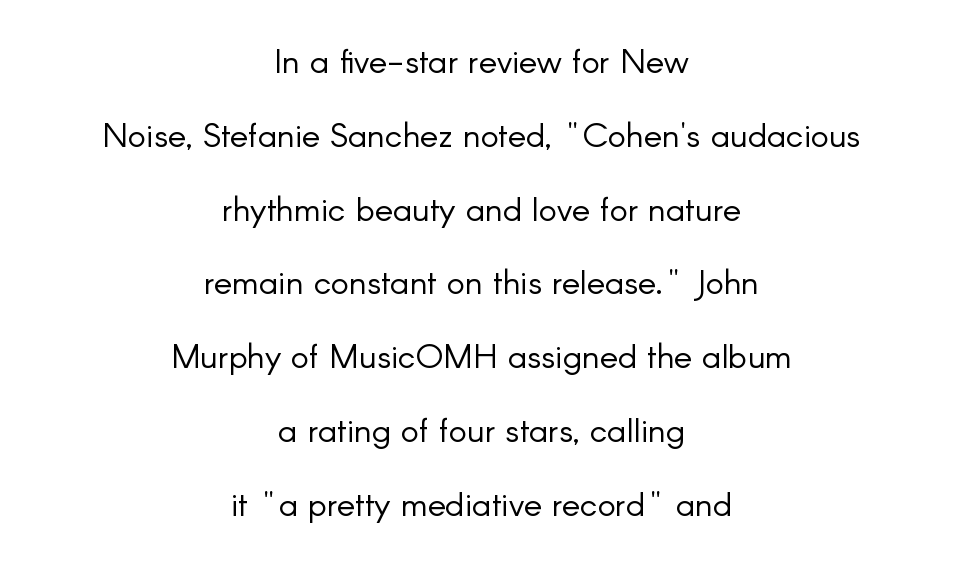
Q: Is the text bold? A: No.
Q: Is the text italic (slanted)? A: No, it is upright.
Q: Is the typeface a serif or a sans-serif typeface? A: Sans-serif.
Q: Is the text underlined? A: No.
Q: How is the paragraph aligned? A: Centered.
Q: Is the spacing between letters normal or unusually wide? A: Normal.
Q: Is the spacing between lines tight, normal or loose? A: Loose.
Q: Width (condensed, normal, or wide)? A: Normal.
Q: Stroke contrast? A: Low.
Q: x-height? A: Small.
Q: Monospaced? A: No.
